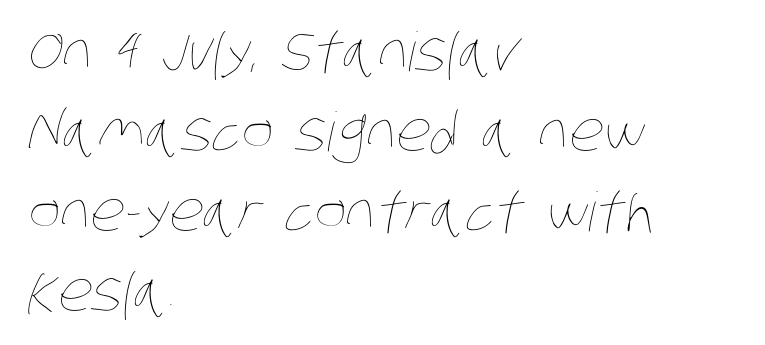
The image shows 54 px thin, condensed type; set left-aligned, normal line spacing (1.48x), normal letter spacing, not underlined; low stroke contrast and a large x-height.
